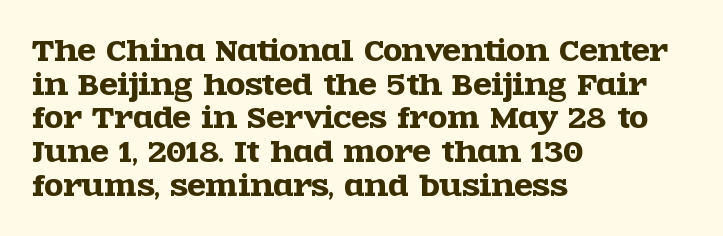
{"italic": "no", "underline": "no", "align": "left", "line_spacing": "normal", "line_spacing_ratio": 1.25, "letter_spacing": "normal", "letter_spacing_em": 0.0, "glyph_px": 27}
